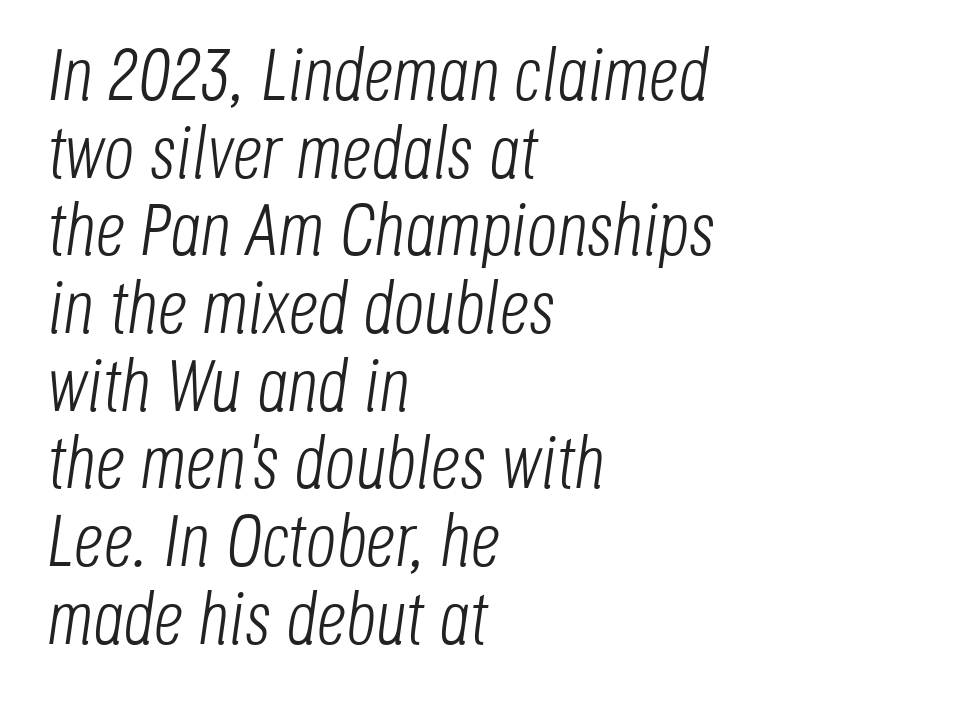
The rag falls on the right side of this text block. Interline gaps are noticeably narrow in this sample. Do the characters align in a grid? No, the font is proportional. The rendering applies a slant to the glyphs. The strokes carry an ordinary text weight at most. Bare-footed words on every line.
